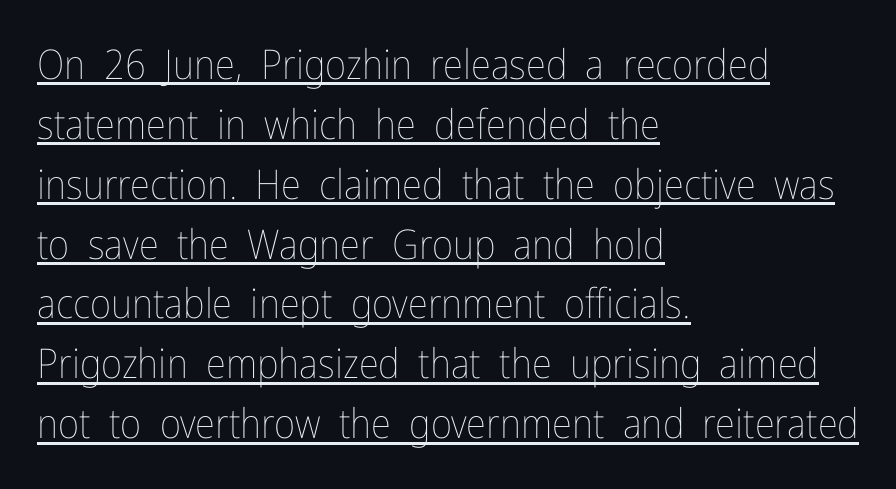
Stems and bowls with no extra thickness — not bold. Tall strokes in this sample are plumb rather than angled. The glyphs are accompanied by a horizontal stroke just below them. The lines are quadded left. In terms of letterspacing, this is plain default setting.
